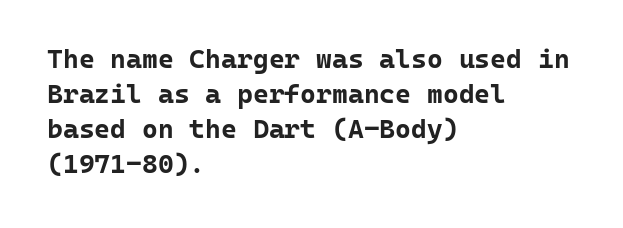
Q: Is the text bold? A: Yes.
Q: Is the text italic (slanted)? A: No, it is upright.
Q: Is the text underlined? A: No.
Q: How is the paragraph aligned? A: Left-aligned.
Q: Is the spacing between letters normal or unusually wide? A: Normal.
Q: Is the spacing between lines tight, normal or loose? A: Normal.
